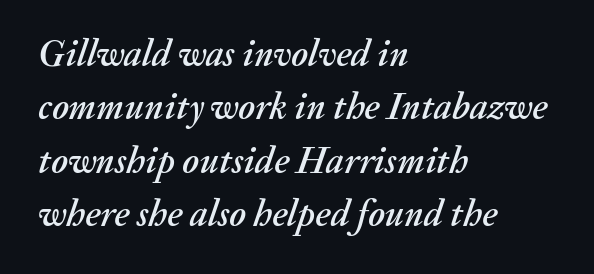
{"italic": "yes", "lean": "right", "slant_degrees": 20, "width": "normal", "stroke_contrast": "medium", "x_height": "medium", "monospaced": "no", "underline": "no", "align": "left", "line_spacing": "normal", "line_spacing_ratio": 1.44, "letter_spacing": "normal", "letter_spacing_em": 0.0, "glyph_px": 37}
